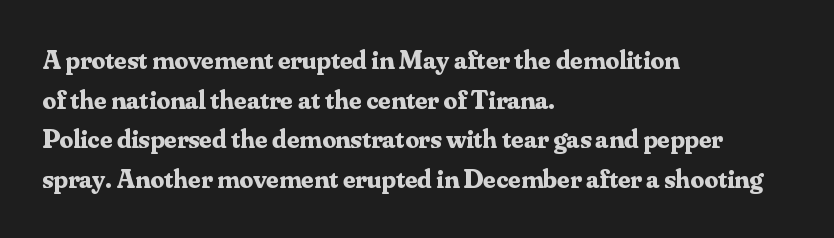
The image shows 27 px bold type, upright; set left-aligned, normal line spacing (1.47x), normal letter spacing, not underlined.
